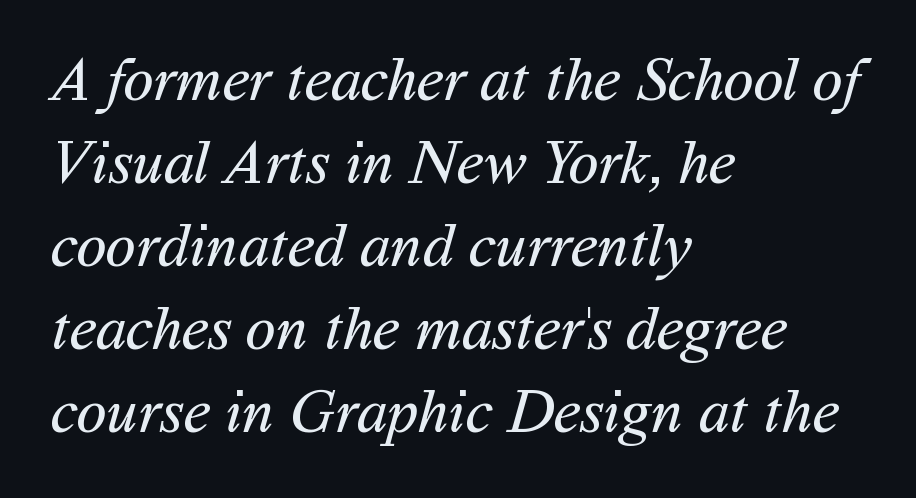
{"serif": "no", "bold": "no", "weight": "regular", "width": "normal", "stroke_contrast": "medium", "x_height": "medium", "monospaced": "no", "underline": "no", "align": "left", "line_spacing": "normal", "line_spacing_ratio": 1.34, "letter_spacing": "normal", "letter_spacing_em": 0.0, "glyph_px": 62}
